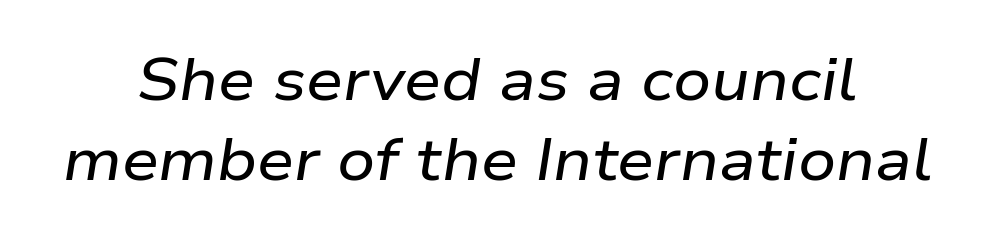
The foot of each line stays bare and open. The line-height multiplier appears to be the usual default. Inter-character spacing is left at the font's built-in metrics. In CSS terms this would be text-align: center.
